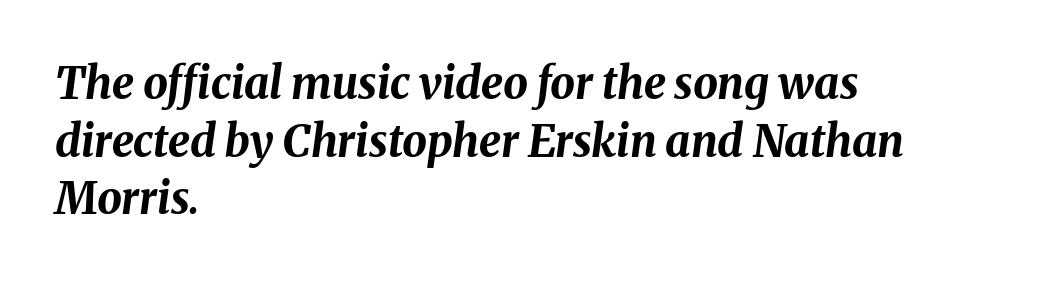
Varying glyph widths throughout — classic text-font behaviour. The vertical gap from one line to the next is medium. A bare baseline throughout the passage. Teacher's note: observe the even left margin — that is flush-left alignment.
